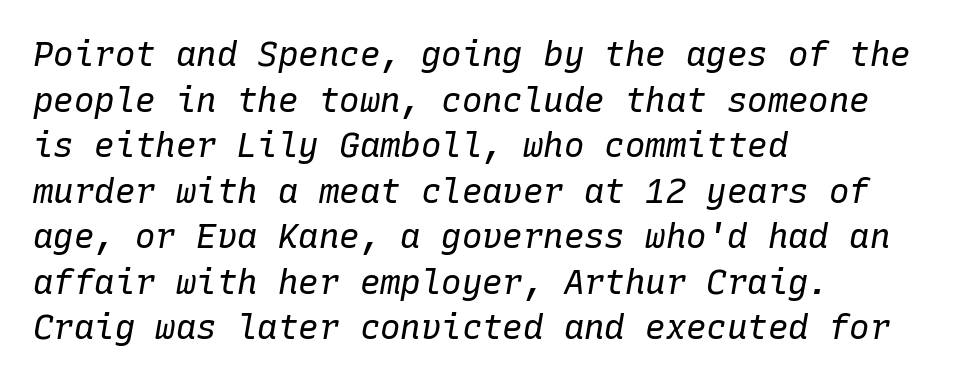
The words here are not underlined. Fixed-width glyphs throughout — classic coding-font behaviour. Stroke thickness stays within the range of a standard reading face or lighter. Does extra space separate the letters? No, they use regular spacing. The rendering anchors every line to the left-hand side.
